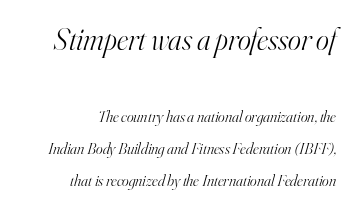
In CSS terms this would be text-align: right. The typeface has the unassuming heft of standard copy or less. Regarding leading, the lines here are spaced well apart. Italic? Definitely — the glyphs are oblique. Little horizontal feet cap the strokes, marking this as serif type. Is this a fixed-width face? No — the glyphs have proportional, varying widths.
